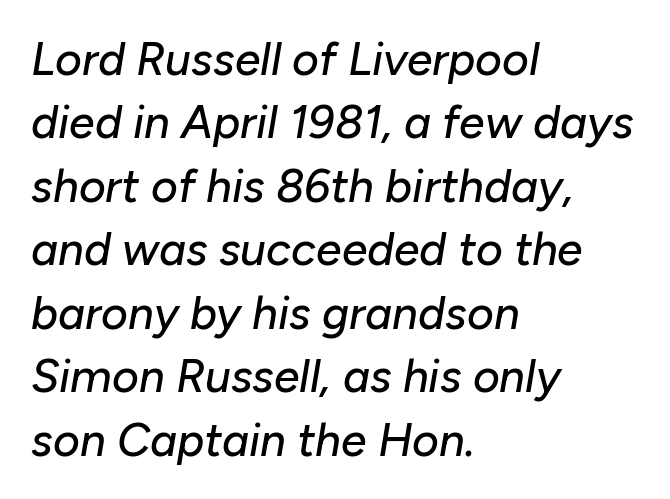
Designer's note — italics engaged. Leftover space on each line is placed entirely after the last word. The lines sit at an ordinary, default distance from one another. Standard letterfit; no display-style spreading of the glyphs. Has an underline been added? It has not.
